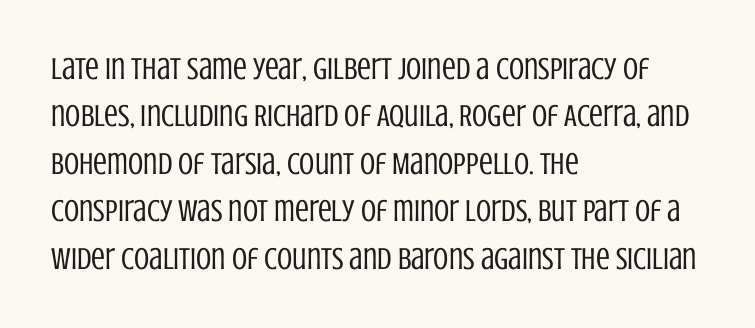
This sample uses plain, unmodified letter spacing. The lines in this sample share a left origin and differ only in where they stop. Underline: absent. Quick note: not italic, upright.
